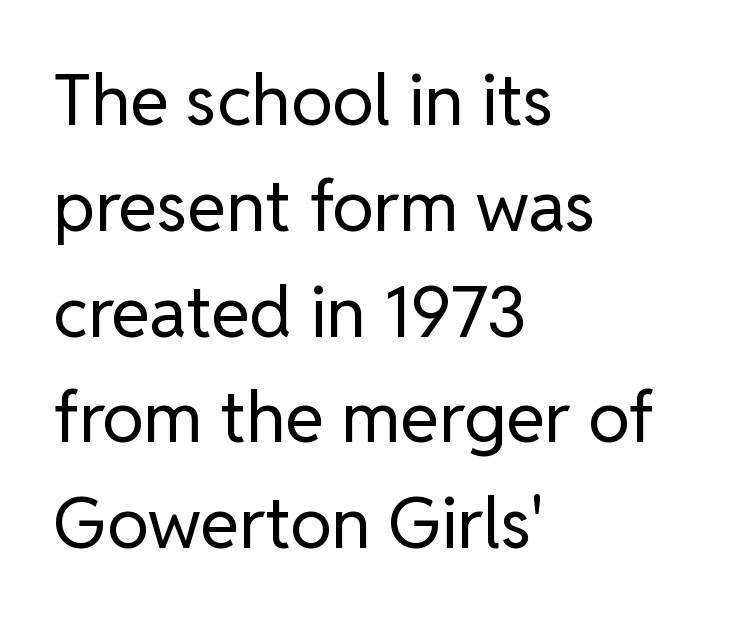
Q: Is the text bold? A: No.
Q: Is the text italic (slanted)? A: No, it is upright.
Q: Is the typeface a serif or a sans-serif typeface? A: Sans-serif.
Q: Is the text underlined? A: No.
Q: How is the paragraph aligned? A: Left-aligned.
Q: Is the spacing between letters normal or unusually wide? A: Normal.
Q: Is the spacing between lines tight, normal or loose? A: Normal.
Q: Width (condensed, normal, or wide)? A: Normal.
Q: Stroke contrast? A: Low.
Q: x-height? A: Medium.
Q: Monospaced? A: No.
